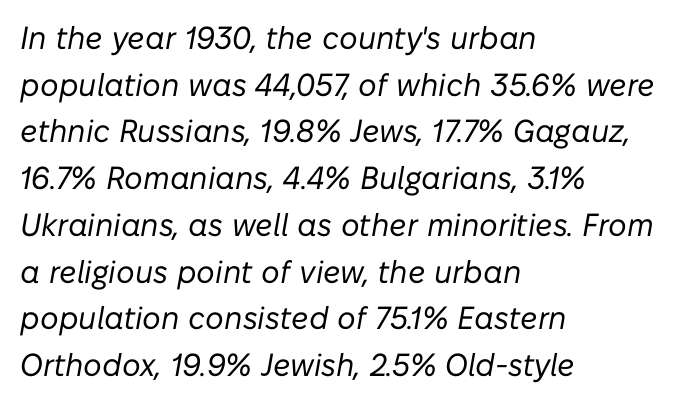
The image shows 32 px regular-weight type, italic (leaning right); set left-aligned, normal line spacing (1.46x), normal letter spacing, not underlined; low stroke contrast and a medium x-height.
